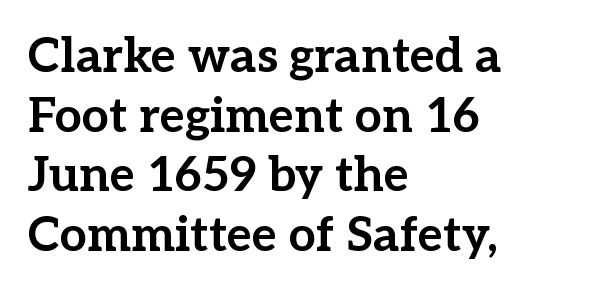
Q: Is the text bold? A: Yes.
Q: Is the text italic (slanted)? A: No, it is upright.
Q: Is the typeface a serif or a sans-serif typeface? A: Serif.
Q: Is the text underlined? A: No.
Q: How is the paragraph aligned? A: Left-aligned.
Q: Is the spacing between letters normal or unusually wide? A: Normal.
Q: Width (condensed, normal, or wide)? A: Normal.
Q: Stroke contrast? A: Low.
Q: x-height? A: Medium.
Q: Monospaced? A: No.
